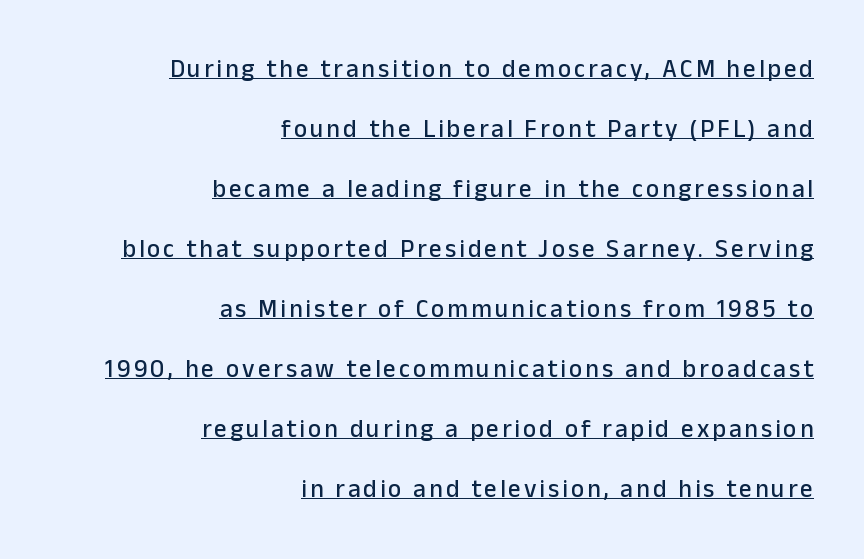
The image shows 25 px text type, upright; set right-aligned, loose line spacing (2.4x), underlined.
